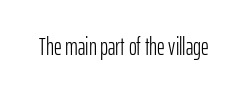
The image shows 24 px text type, upright; set normal letter spacing, not underlined.
